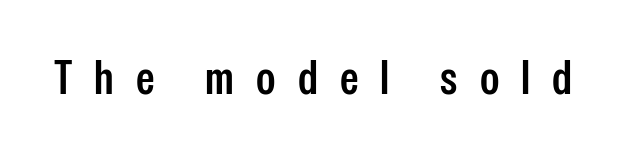
Q: Is the text bold? A: Semi-bold.
Q: Is the text italic (slanted)? A: No, it is upright.
Q: Is the typeface a serif or a sans-serif typeface? A: Sans-serif.
Q: Is the text underlined? A: No.
Q: Is the spacing between letters normal or unusually wide? A: Unusually wide.
Q: Width (condensed, normal, or wide)? A: Condensed.
Q: Stroke contrast? A: Low.
Q: x-height? A: Medium.
Q: Monospaced? A: No.
